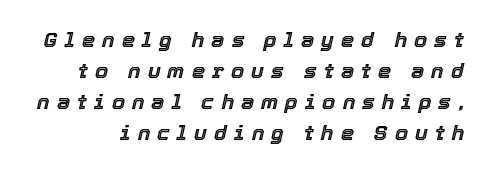
{"italic": "yes", "lean": "right", "slant_degrees": 12, "underline": "no", "line_spacing": "normal", "line_spacing_ratio": 1.47, "letter_spacing": "wide", "letter_spacing_em": 0.34, "glyph_px": 21}
